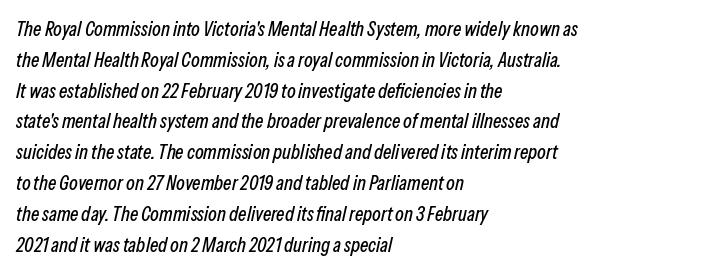
Designer's note — italics engaged. How are the letters spaced? Ordinarily, with no added tracking. Words float on clear page, feet unadorned. A student would call this left alignment; a typographer would say flush left, rag right. This sample keeps an unexceptional amount of space between lines.
